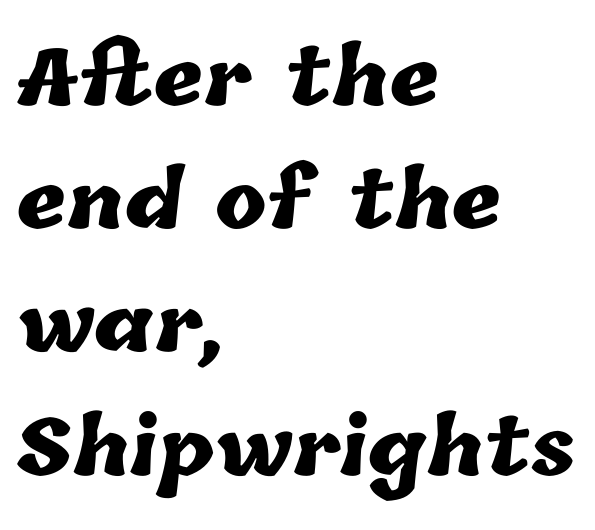
Q: Is the text bold? A: Yes.
Q: Is the text underlined? A: No.
Q: How is the paragraph aligned? A: Left-aligned.
Q: Is the spacing between letters normal or unusually wide? A: Normal.
Q: Is the spacing between lines tight, normal or loose? A: Normal.
Q: Width (condensed, normal, or wide)? A: Normal.
Q: Stroke contrast? A: Low.
Q: x-height? A: Medium.
Q: Monospaced? A: No.
